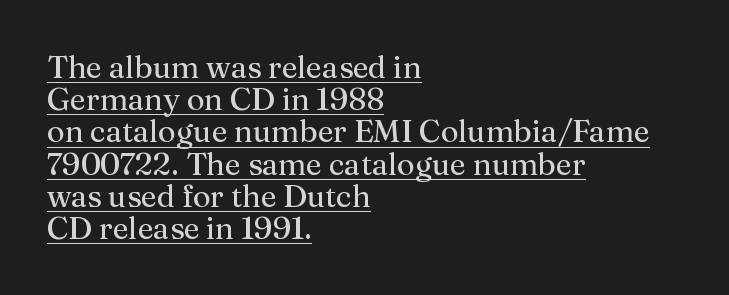
The passage shown has conventional tracking throughout. Stroke mass is kept to a normal reading level or below. The space between consecutive lines is stingy. Serifs: yes, visible at the terminals of the letterforms.
